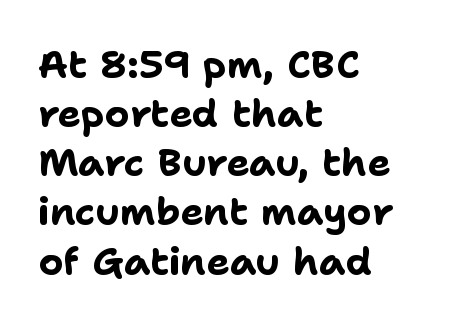
{"serif": "no", "italic": "no", "bold": "yes", "weight": "bold", "width": "normal", "stroke_contrast": "low", "x_height": "medium", "monospaced": "no", "underline": "no", "align": "left", "line_spacing": "normal", "line_spacing_ratio": 1.26, "letter_spacing": "normal", "letter_spacing_em": 0.0, "glyph_px": 39}
